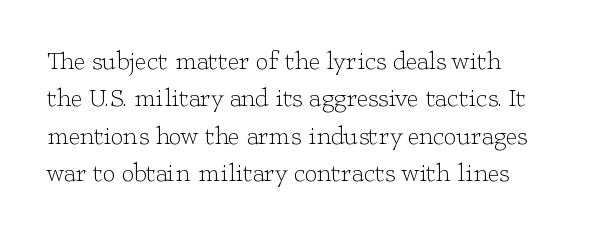
Q: Is the text bold? A: No.
Q: Is the text italic (slanted)? A: No, it is upright.
Q: Is the text underlined? A: No.
Q: How is the paragraph aligned? A: Left-aligned.
Q: Is the spacing between letters normal or unusually wide? A: Normal.
Q: Is the spacing between lines tight, normal or loose? A: Normal.
